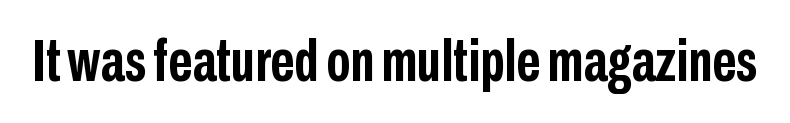
Typesetter's note: full bold, strokes at maximum text heaviness. Font category for this specimen: sans-serif. Italic? Not at all — the glyphs are vertical. You could not count columns in this text — the font is proportionally spaced.
